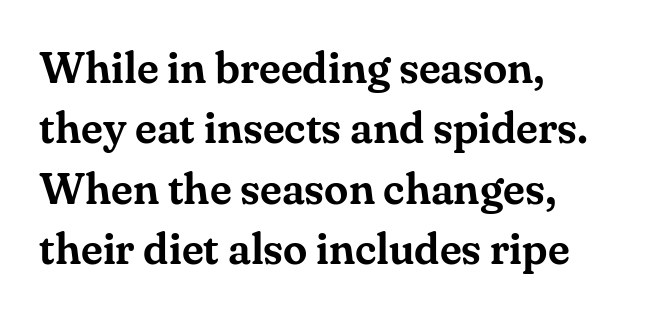
{"serif": "yes", "italic": "no", "width": "normal", "stroke_contrast": "medium", "x_height": "small", "monospaced": "no", "underline": "no", "align": "left", "line_spacing": "normal", "line_spacing_ratio": 1.37, "letter_spacing": "normal", "letter_spacing_em": 0.0, "glyph_px": 44}
